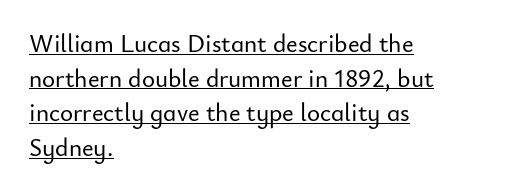
Q: Is the text italic (slanted)? A: No, it is upright.
Q: Is the text underlined? A: Yes.
Q: How is the paragraph aligned? A: Left-aligned.
Q: Is the spacing between letters normal or unusually wide? A: Normal.
Q: Is the spacing between lines tight, normal or loose? A: Normal.
